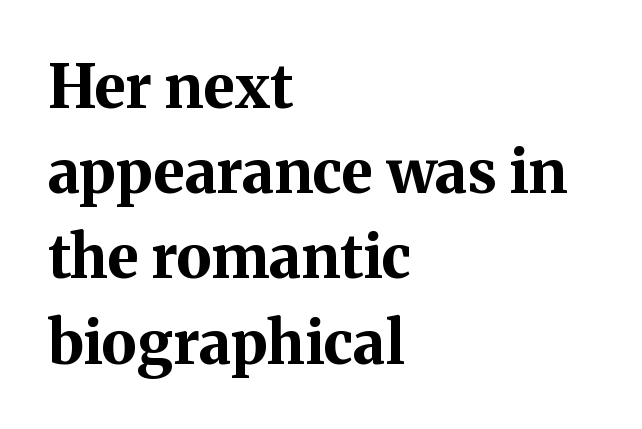
{"serif": "yes", "italic": "no", "bold": "yes", "weight": "bold", "width": "normal", "stroke_contrast": "medium", "x_height": "medium", "monospaced": "no", "underline": "no", "align": "left", "line_spacing": "normal", "line_spacing_ratio": 1.42, "letter_spacing": "normal", "letter_spacing_em": 0.0, "glyph_px": 60}
